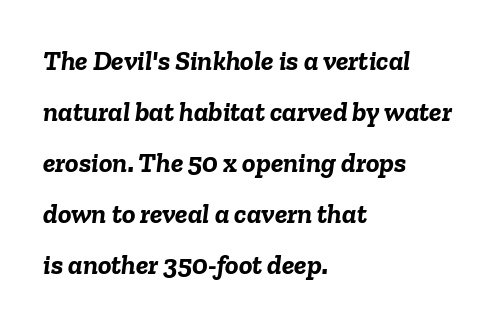
Q: Is the text bold? A: Yes.
Q: Is the text italic (slanted)? A: Yes, it leans right by about 6 degrees.
Q: Is the text underlined? A: No.
Q: How is the paragraph aligned? A: Left-aligned.
Q: Is the spacing between letters normal or unusually wide? A: Normal.
Q: Width (condensed, normal, or wide)? A: Normal.
Q: Stroke contrast? A: Low.
Q: x-height? A: Medium.
Q: Monospaced? A: No.
